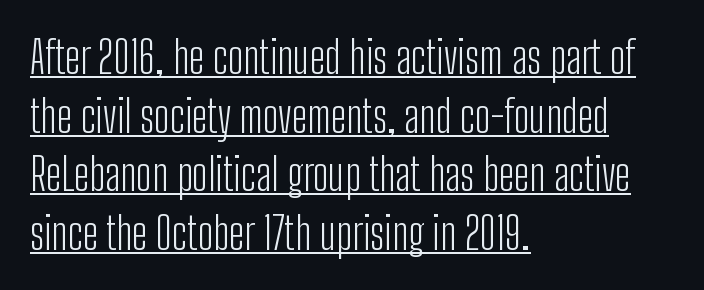
{"serif": "no", "italic": "no", "bold": "no", "weight": "light", "width": "condensed", "stroke_contrast": "low", "x_height": "medium", "monospaced": "no", "underline": "yes", "align": "left", "line_spacing": "normal", "line_spacing_ratio": 1.33, "letter_spacing": "normal", "letter_spacing_em": 0.0, "glyph_px": 44}
